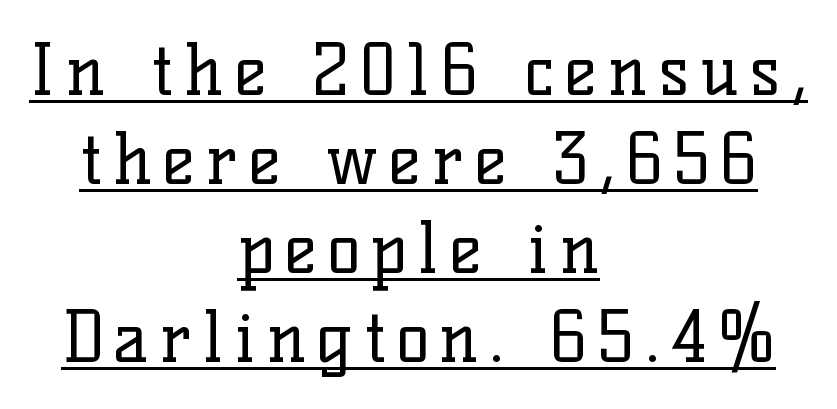
The image shows 69 px regular-weight serif type, upright; set centered, normal line spacing (1.29x), underlined; low stroke contrast and a medium x-height.
